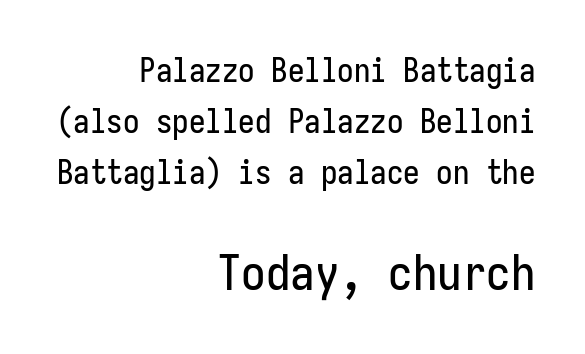
{"serif": "no", "italic": "no", "width": "condensed", "stroke_contrast": "low", "x_height": "medium", "monospaced": "yes", "underline": "no", "align": "right", "line_spacing": "normal", "line_spacing_ratio": 1.54, "letter_spacing": "normal", "letter_spacing_em": 0.0, "larger_block": "second", "size_ratio": 1.48, "glyph_px": 49}
